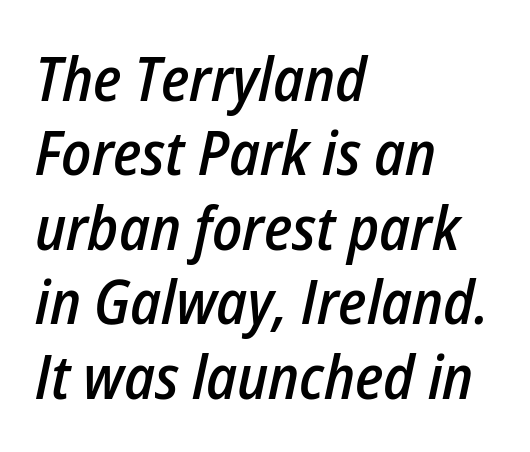
Q: Is the text bold? A: Semi-bold.
Q: Is the text italic (slanted)? A: Yes, it leans right by about 12 degrees.
Q: Is the text underlined? A: No.
Q: How is the paragraph aligned? A: Left-aligned.
Q: Is the spacing between letters normal or unusually wide? A: Normal.
Q: Width (condensed, normal, or wide)? A: Condensed.
Q: Stroke contrast? A: Low.
Q: x-height? A: Medium.
Q: Monospaced? A: No.
